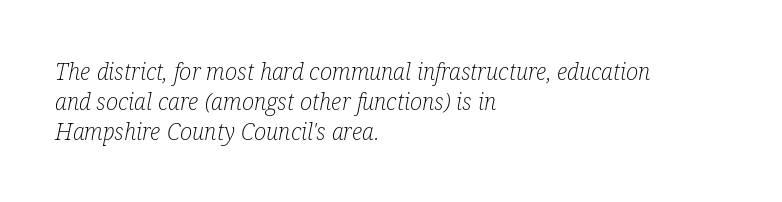
{"italic": "yes", "lean": "right", "slant_degrees": 12, "bold": "no", "underline": "no", "align": "left", "line_spacing": "normal", "line_spacing_ratio": 1.3, "letter_spacing": "normal", "letter_spacing_em": 0.0, "glyph_px": 23}
